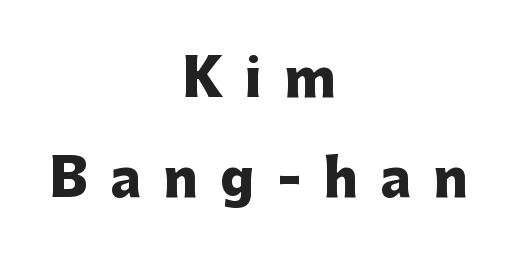
The image shows 51 px heavy sans-serif type, upright; set centered, loose line spacing (1.96x), unusually wide letter spacing (+0.44 em), not underlined; low stroke contrast and a medium x-height.
